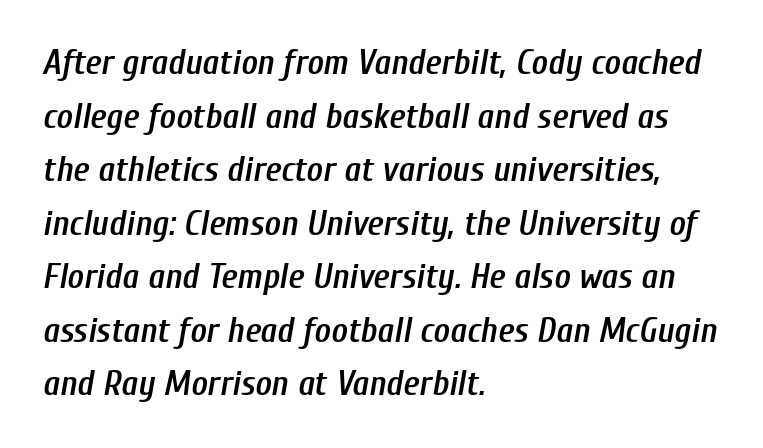
Q: Is the text bold? A: Semi-bold.
Q: Is the text italic (slanted)? A: Yes, it leans right by about 10 degrees.
Q: Is the text underlined? A: No.
Q: How is the paragraph aligned? A: Left-aligned.
Q: Is the spacing between letters normal or unusually wide? A: Normal.
Q: Is the spacing between lines tight, normal or loose? A: Normal.
Q: Width (condensed, normal, or wide)? A: Condensed.
Q: Stroke contrast? A: Low.
Q: x-height? A: Medium.
Q: Monospaced? A: No.
